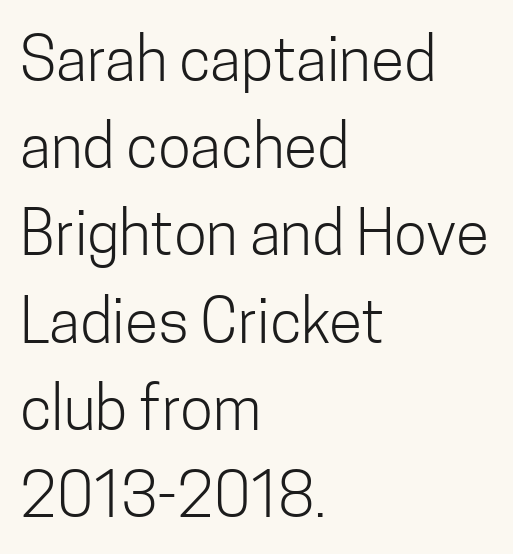
{"serif": "no", "italic": "no", "bold": "no", "weight": "light", "width": "condensed", "stroke_contrast": "low", "x_height": "medium", "monospaced": "no", "underline": "no", "align": "left", "line_spacing": "normal", "line_spacing_ratio": 1.43, "letter_spacing": "normal", "letter_spacing_em": 0.0, "glyph_px": 61}
